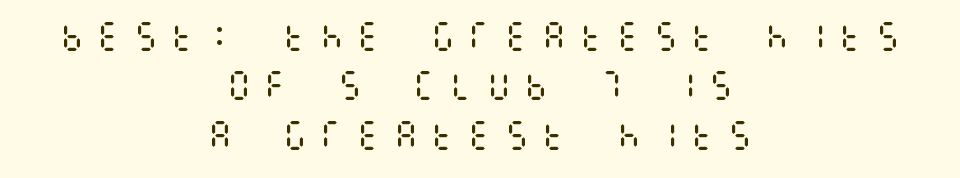
Reading down the column, the eye jumps a familiar distance to each next line. The typesetter chose a symmetrical, centered arrangement here. Ordinary non-slanted type is in use. Descenders are the only things crossing below the line.
